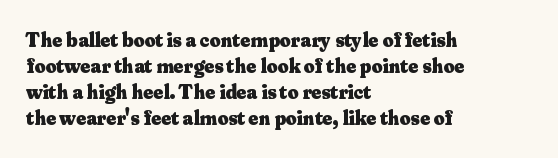
The strokes are fattened all the way to bold. Visually the block forms a straight wall on the left and a jagged coastline on the right. A typesetter would mark this as roman, not italic. The words here are not underlined.
